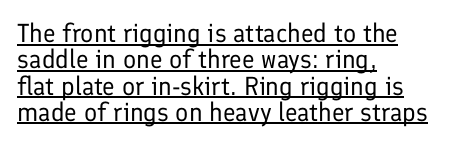
{"italic": "no", "bold": "no", "underline": "yes", "align": "left", "line_spacing": "tight", "line_spacing_ratio": 1.01, "letter_spacing": "normal", "letter_spacing_em": 0.0, "glyph_px": 26}
